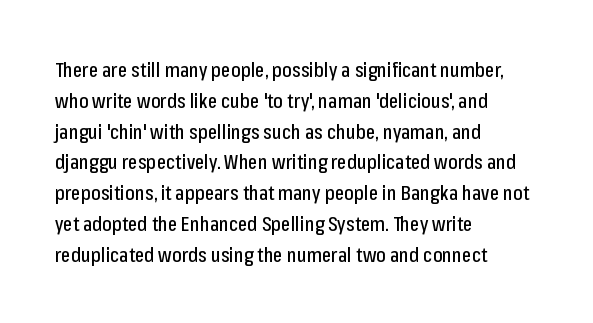
Letter spacing: default. This rendering uses left alignment, leaving the right contour irregular. The axis of the letterforms is exactly vertical. Evenly set lines give the paragraph a standard silhouette.
